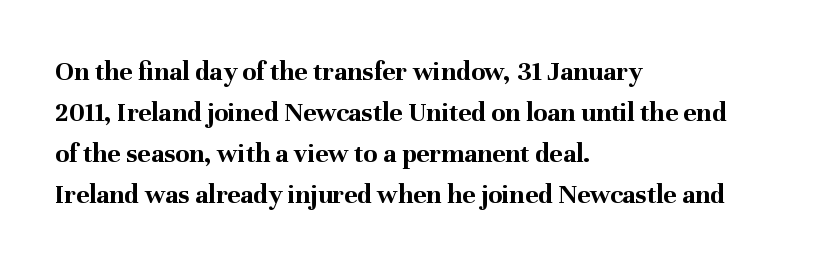
The image shows 28 px bold serif type, upright; set left-aligned, normal line spacing (1.46x), normal letter spacing, not underlined; medium stroke contrast and a medium x-height.
